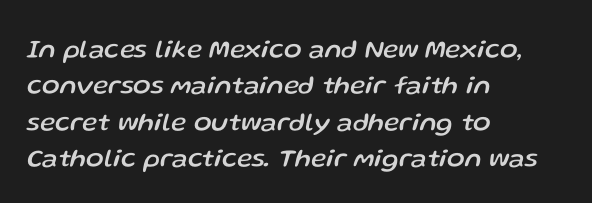
{"italic": "yes", "lean": "right", "slant_degrees": 13, "underline": "no", "align": "left", "line_spacing": "normal", "line_spacing_ratio": 1.4, "letter_spacing": "normal", "letter_spacing_em": 0.0, "glyph_px": 26}
